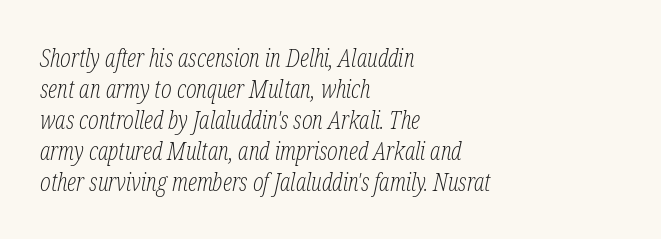
Q: Is the text bold? A: No.
Q: Is the text italic (slanted)? A: Yes, it leans right by about 12 degrees.
Q: Is the text underlined? A: No.
Q: How is the paragraph aligned? A: Left-aligned.
Q: Is the spacing between letters normal or unusually wide? A: Normal.
